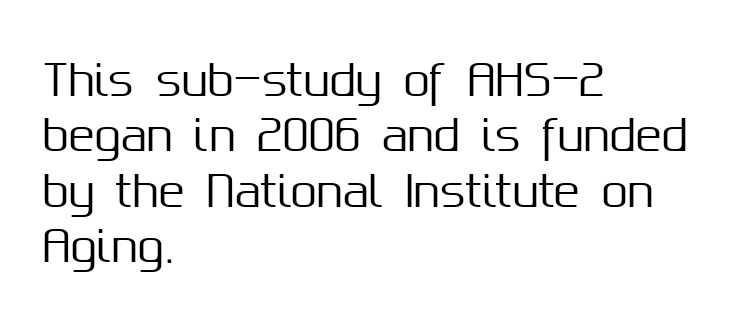
{"serif": "no", "italic": "no", "width": "normal", "stroke_contrast": "medium", "x_height": "medium", "monospaced": "no", "underline": "no", "align": "left", "line_spacing": "normal", "line_spacing_ratio": 1.29, "letter_spacing": "normal", "letter_spacing_em": 0.0, "glyph_px": 43}
